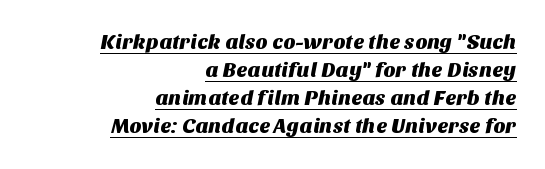
The letters sit at their default tracking, neither squeezed nor spread. The rendered words wear a rule along their underside. The designer left line spacing at the default. Horizontally, the lines are justified to the trailing edge only.
